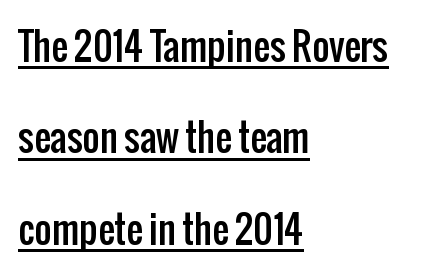
Reading down the column, the eye jumps a long way to each next line. A typesetter would call this proportional, since set widths differ per character. The axis of the letterforms is exactly vertical. Glyph-to-glyph distance matches everyday printed text. The paragraph has a hard left edge and a soft right edge.
